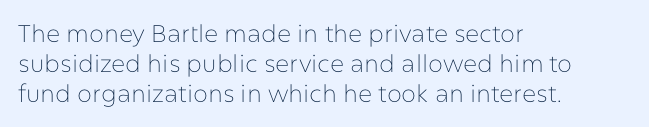
If you drew a line through each stem, it would be perfectly vertical. Tracking value appears to be zero — textbook default spacing. The rag falls on the right side of this text block. The face looks like a standard text weight, possibly lighter. The string is rendered with underlining switched off.
